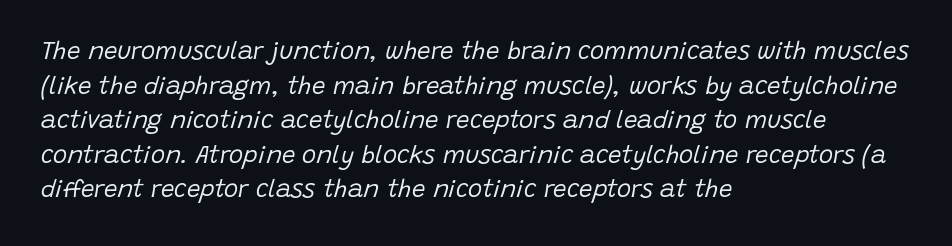
Between one letter and the next there's only the usual sliver of space. The rag falls on the right side of this text block. Weight: regular or lighter. One glance says typical: line gaps are just what's usual.
